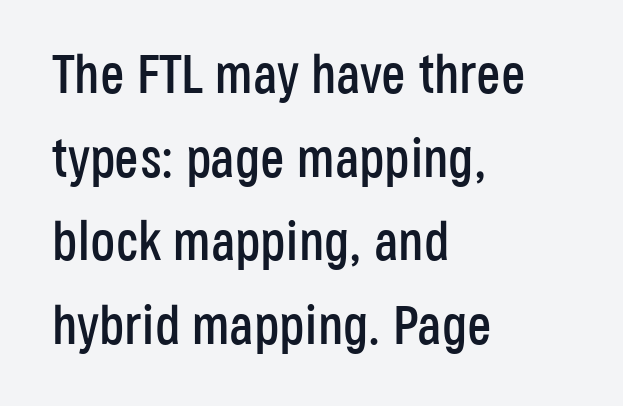
Q: Is the text italic (slanted)? A: No, it is upright.
Q: Is the typeface a serif or a sans-serif typeface? A: Sans-serif.
Q: Is the text underlined? A: No.
Q: How is the paragraph aligned? A: Left-aligned.
Q: Is the spacing between letters normal or unusually wide? A: Normal.
Q: Is the spacing between lines tight, normal or loose? A: Normal.
Q: Width (condensed, normal, or wide)? A: Condensed.
Q: Stroke contrast? A: Low.
Q: x-height? A: Large.
Q: Monospaced? A: No.
